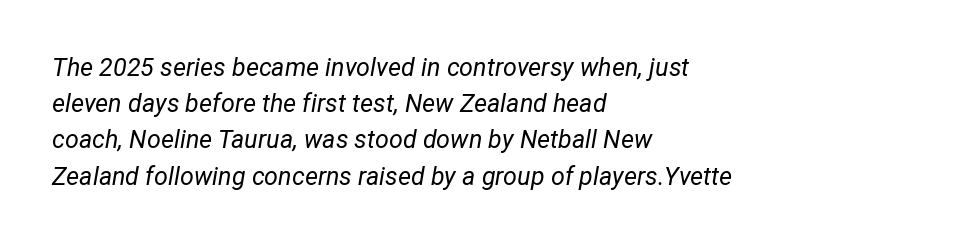
Letter spacing: default. This reads as an unemphasized weight, regular at the heaviest. Underlining? Definitely not there. You can tell it's italic because the verticals aren't actually vertical. The rendering anchors every line to the left-hand side.
